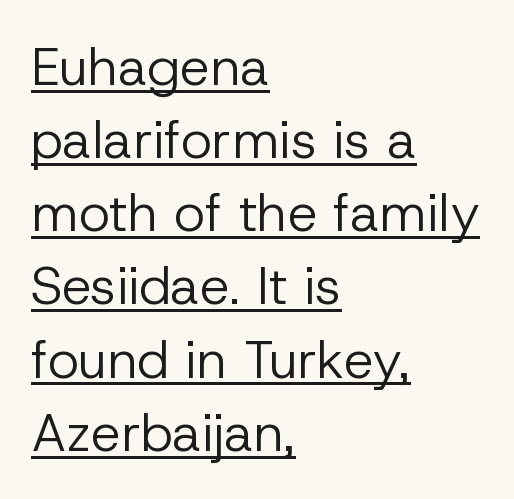
Q: Is the text bold? A: No.
Q: Is the text italic (slanted)? A: No, it is upright.
Q: Is the typeface a serif or a sans-serif typeface? A: Sans-serif.
Q: Is the text underlined? A: Yes.
Q: How is the paragraph aligned? A: Left-aligned.
Q: Is the spacing between letters normal or unusually wide? A: Normal.
Q: Is the spacing between lines tight, normal or loose? A: Normal.
Q: Width (condensed, normal, or wide)? A: Normal.
Q: Stroke contrast? A: Low.
Q: x-height? A: Medium.
Q: Monospaced? A: No.
